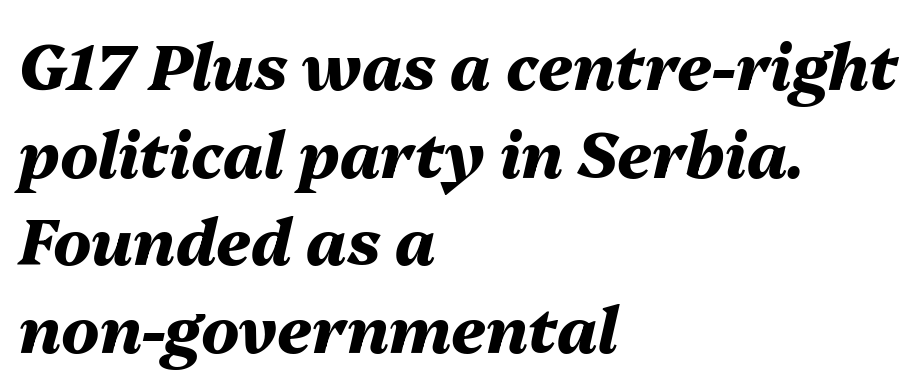
Q: Is the text bold? A: Yes.
Q: Is the text italic (slanted)? A: Yes, it leans right by about 13 degrees.
Q: Is the text underlined? A: No.
Q: How is the paragraph aligned? A: Left-aligned.
Q: Is the spacing between letters normal or unusually wide? A: Normal.
Q: Is the spacing between lines tight, normal or loose? A: Normal.
Q: Width (condensed, normal, or wide)? A: Normal.
Q: Stroke contrast? A: Medium.
Q: x-height? A: Medium.
Q: Monospaced? A: No.
